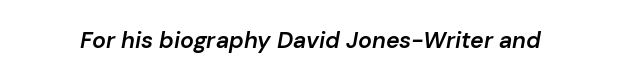
Each word holds together tightly as a unit, with standard inter-letter gaps. The sample has been set in demibold, a notch under bold. Check under the words: just untouched page. Quick note: italic.
